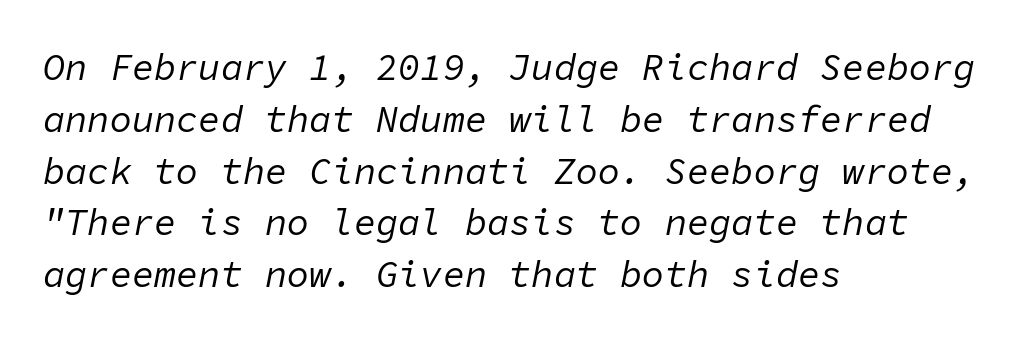
Emphasis-style slanted type is in use. The lines are quadded left. The face looks like a standard text weight, possibly lighter. Check under the words: just untouched page. Monospaced: the letters line up in strict vertical columns.
